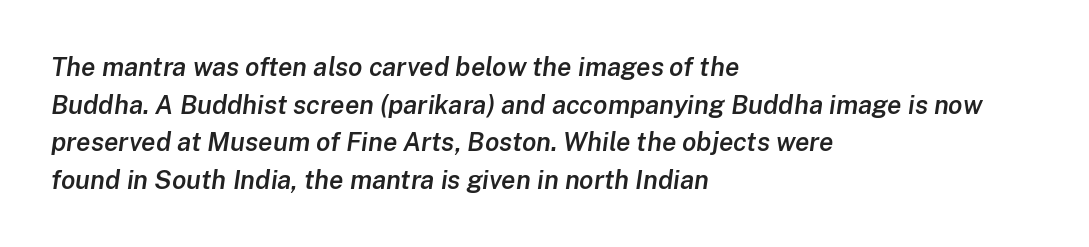
Q: Is the text bold? A: Semi-bold.
Q: Is the text italic (slanted)? A: Yes, it leans right by about 8 degrees.
Q: Is the text underlined? A: No.
Q: How is the paragraph aligned? A: Left-aligned.
Q: Is the spacing between letters normal or unusually wide? A: Normal.
Q: Is the spacing between lines tight, normal or loose? A: Normal.
